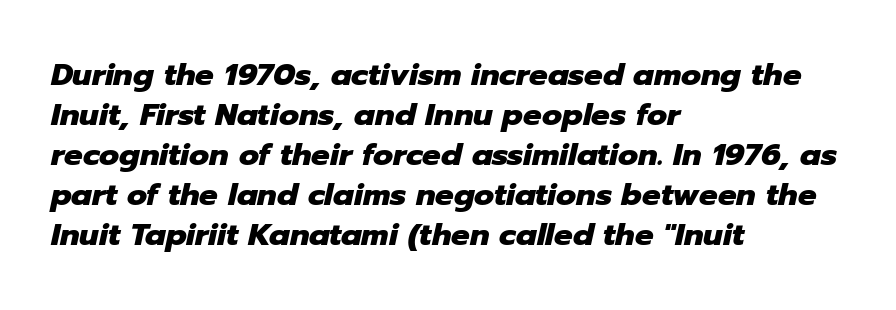
Q: Is the text bold? A: Yes.
Q: Is the text italic (slanted)? A: Yes, it leans right by about 12 degrees.
Q: Is the text underlined? A: No.
Q: How is the paragraph aligned? A: Left-aligned.
Q: Is the spacing between letters normal or unusually wide? A: Normal.
Q: Is the spacing between lines tight, normal or loose? A: Normal.
Q: Width (condensed, normal, or wide)? A: Normal.
Q: Stroke contrast? A: Low.
Q: x-height? A: Medium.
Q: Monospaced? A: No.
